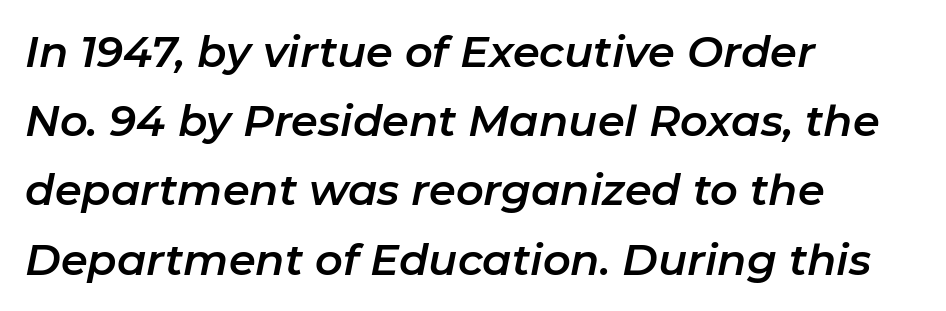
The image shows 43 px text type, italic (leaning right); set left-aligned, normal line spacing (1.61x), normal letter spacing, not underlined; low stroke contrast and a medium x-height.
